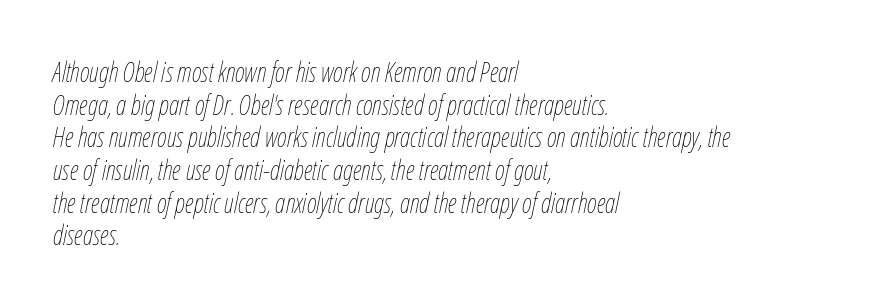
Posture: slanted. Compared with a typical body face, this is equally light or lighter still. Words appear dense and cohesive because spacing is normal. These lines are set flush left with a ragged right edge. Decoration check: the copy has no underline.
